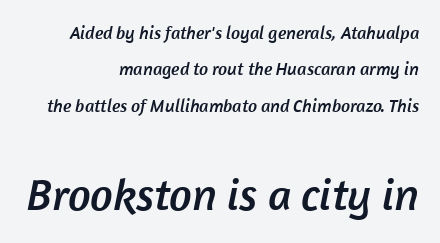
{"serif": "no", "width": "normal", "stroke_contrast": "low", "x_height": "medium", "monospaced": "no", "underline": "no", "align": "right", "line_spacing": "loose", "line_spacing_ratio": 2.02, "letter_spacing": "normal", "letter_spacing_em": 0.0, "larger_block": "second", "size_ratio": 2.5, "glyph_px": 45}
